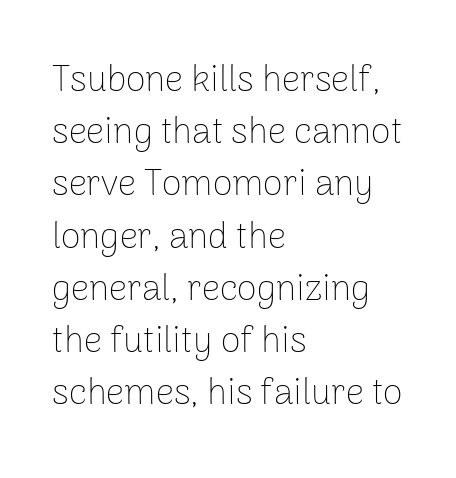
The typography opts for an upright posture over an oblique one. Each letter keeps its own natural width here, so spacing adapts to shape. Leftover space on each line is placed entirely after the last word. Tracking here is standard; glyphs follow each other at the usual distance. Stroke terminals: plain, sans-serif.
